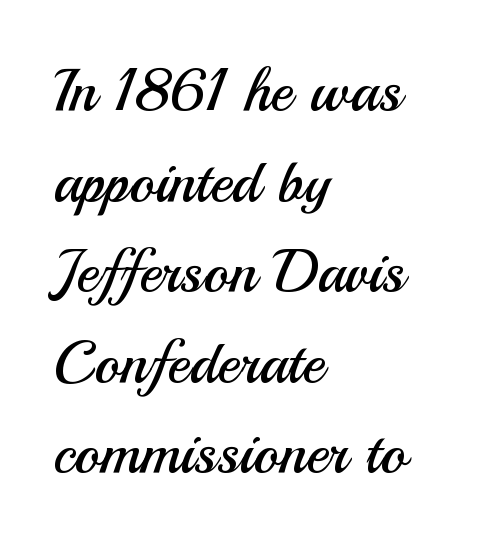
The image shows 60 px regular-weight sans-serif type; set left-aligned, normal line spacing (1.51x), normal letter spacing, not underlined; medium stroke contrast and a small x-height.
